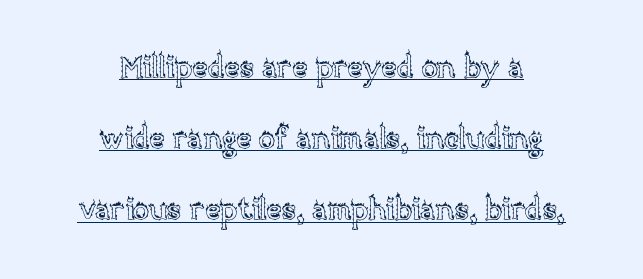
{"italic": "no", "width": "normal", "x_height": "large", "monospaced": "no", "underline": "yes", "align": "center", "line_spacing": "loose", "line_spacing_ratio": 2.37, "letter_spacing": "normal", "letter_spacing_em": 0.0, "glyph_px": 30}
